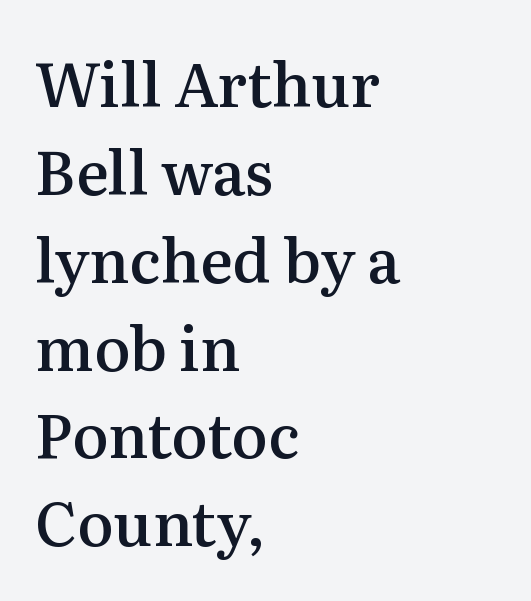
Q: Is the text bold? A: Semi-bold.
Q: Is the text italic (slanted)? A: No, it is upright.
Q: Is the typeface a serif or a sans-serif typeface? A: Serif.
Q: Is the text underlined? A: No.
Q: How is the paragraph aligned? A: Left-aligned.
Q: Is the spacing between letters normal or unusually wide? A: Normal.
Q: Is the spacing between lines tight, normal or loose? A: Normal.
Q: Width (condensed, normal, or wide)? A: Normal.
Q: Stroke contrast? A: Medium.
Q: x-height? A: Medium.
Q: Monospaced? A: No.
